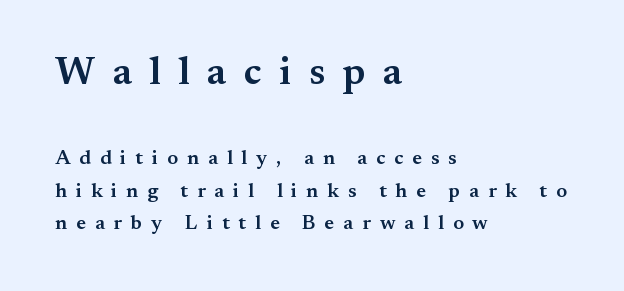
The image shows 39 px semibold serif type, upright; set left-aligned, normal line spacing (1.62x), unusually wide letter spacing (+0.45 em), not underlined; the first (top) block is 1.95x larger; medium stroke contrast and a small x-height.
